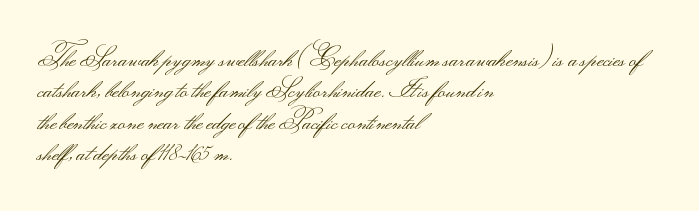
The image shows 25 px text type; set left-aligned, normal line spacing (1.26x), normal letter spacing, not underlined.
